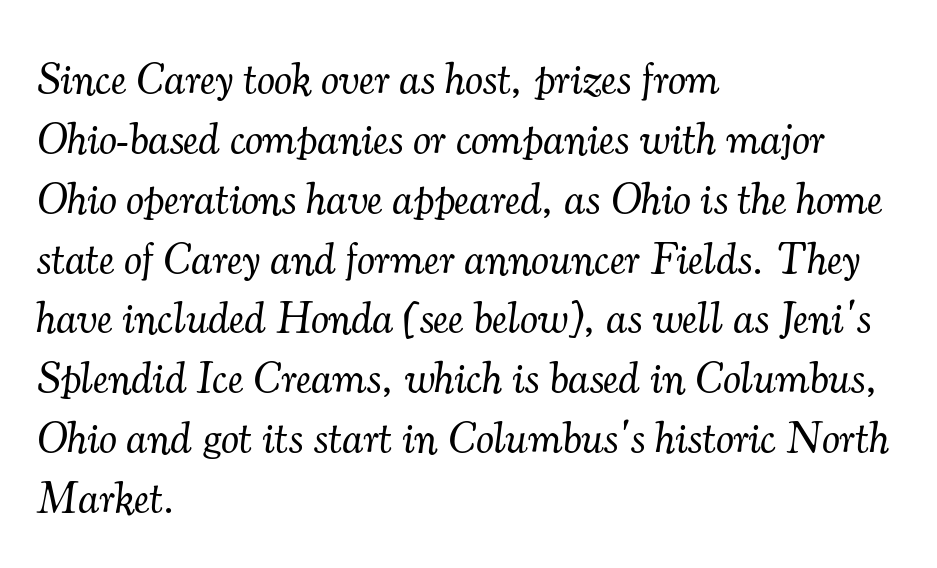
Q: Is the text bold? A: No.
Q: Is the text italic (slanted)? A: Yes, it leans right by about 7 degrees.
Q: Is the typeface a serif or a sans-serif typeface? A: Serif.
Q: Is the text underlined? A: No.
Q: How is the paragraph aligned? A: Left-aligned.
Q: Is the spacing between letters normal or unusually wide? A: Normal.
Q: Is the spacing between lines tight, normal or loose? A: Normal.
Q: Width (condensed, normal, or wide)? A: Normal.
Q: Stroke contrast? A: Medium.
Q: x-height? A: Small.
Q: Monospaced? A: No.
